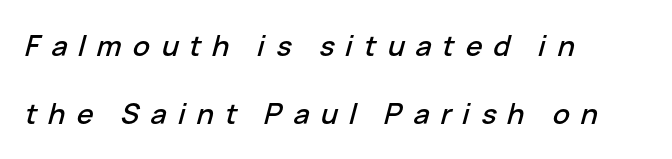
Words float on clear page, feet unadorned. Vertically, the passage feels expansive, rows floating well apart. This sample has the flowing, uneven cadence of proportional lettering. Leftover space on each line is placed entirely after the last word. Observe the lean: these are italic letterforms. Caption: expanded tracking, letters set apart.
